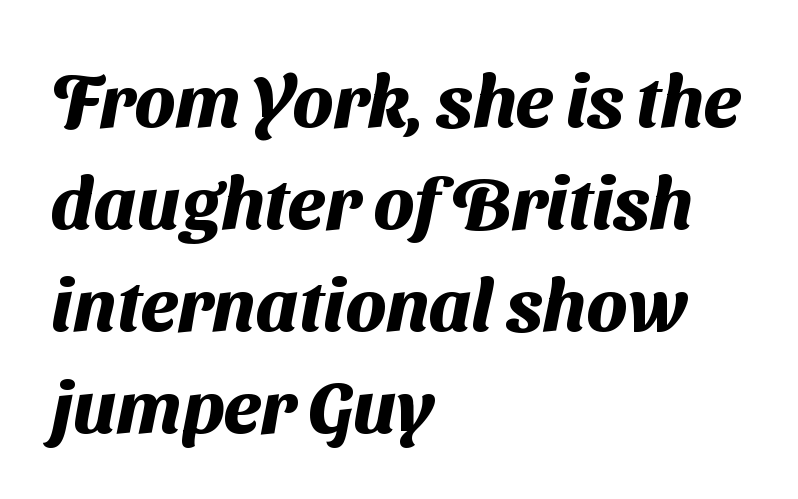
Q: Is the text bold? A: Yes.
Q: Is the typeface a serif or a sans-serif typeface? A: Sans-serif.
Q: Is the text underlined? A: No.
Q: How is the paragraph aligned? A: Left-aligned.
Q: Is the spacing between letters normal or unusually wide? A: Normal.
Q: Is the spacing between lines tight, normal or loose? A: Normal.
Q: Width (condensed, normal, or wide)? A: Normal.
Q: Stroke contrast? A: Medium.
Q: x-height? A: Medium.
Q: Monospaced? A: No.
